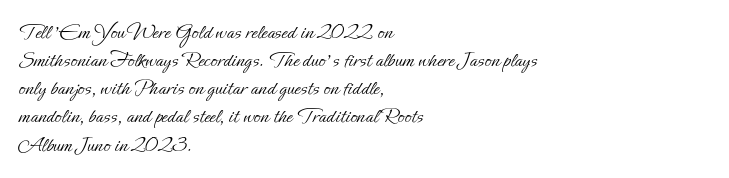
Q: Is the text bold? A: No.
Q: Is the text italic (slanted)? A: Yes.
Q: Is the text underlined? A: No.
Q: How is the paragraph aligned? A: Left-aligned.
Q: Is the spacing between letters normal or unusually wide? A: Normal.
Q: Is the spacing between lines tight, normal or loose? A: Normal.
